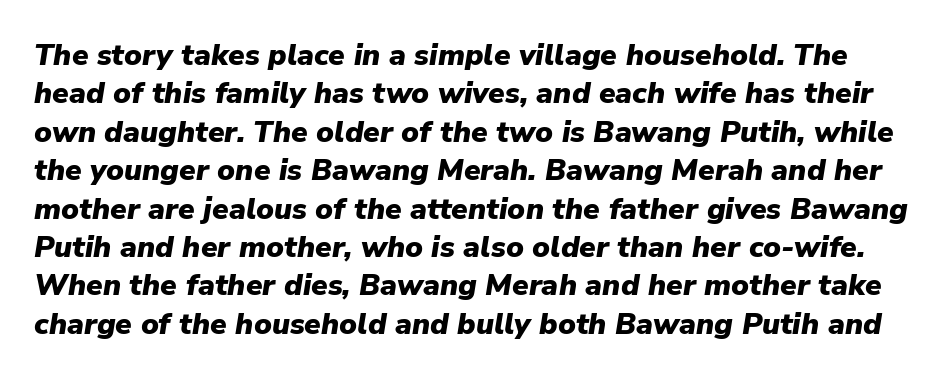
{"italic": "yes", "lean": "right", "slant_degrees": 9, "bold": "yes", "weight": "heavy", "width": "normal", "stroke_contrast": "low", "x_height": "medium", "monospaced": "no", "underline": "no", "line_spacing": "normal", "line_spacing_ratio": 1.28, "letter_spacing": "normal", "letter_spacing_em": 0.0, "glyph_px": 30}
